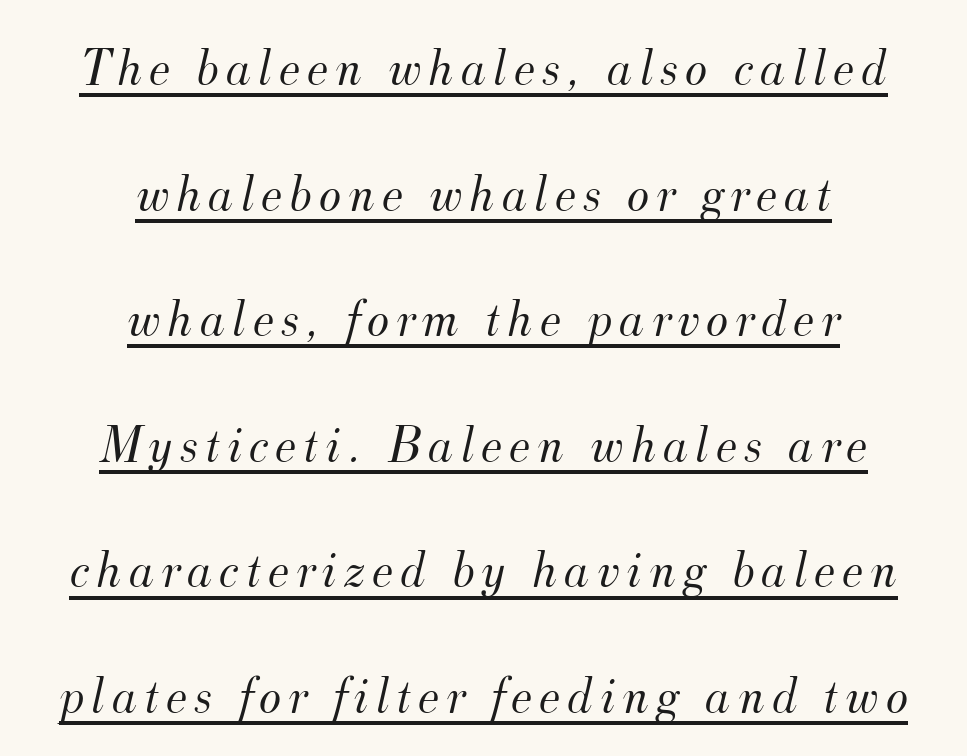
{"serif": "yes", "italic": "yes", "lean": "right", "slant_degrees": 12, "bold": "no", "weight": "light", "width": "normal", "stroke_contrast": "medium", "x_height": "small", "monospaced": "no", "underline": "yes", "align": "center", "line_spacing": "loose", "line_spacing_ratio": 2.37, "glyph_px": 53}
